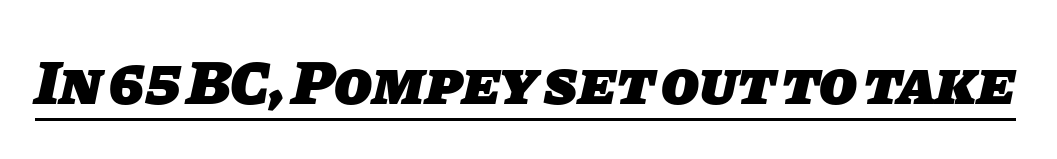
The image shows 62 px heavy type; set normal letter spacing, underlined; low stroke contrast and a large x-height.
